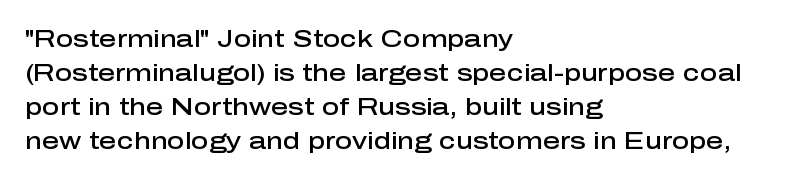
Q: Is the text bold? A: Semi-bold.
Q: Is the text italic (slanted)? A: No, it is upright.
Q: Is the text underlined? A: No.
Q: How is the paragraph aligned? A: Left-aligned.
Q: Is the spacing between letters normal or unusually wide? A: Normal.
Q: Is the spacing between lines tight, normal or loose? A: Normal.
